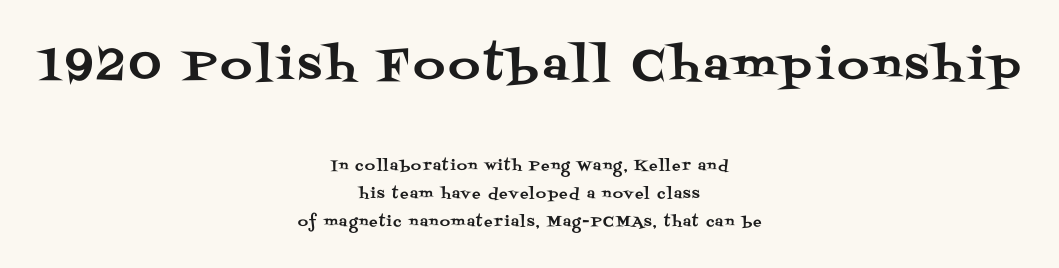
The image shows 43 px serif type, upright; set centered, loose line spacing (1.99x), not underlined; the first (top) block is 3.07x larger; medium stroke contrast and a large x-height.
